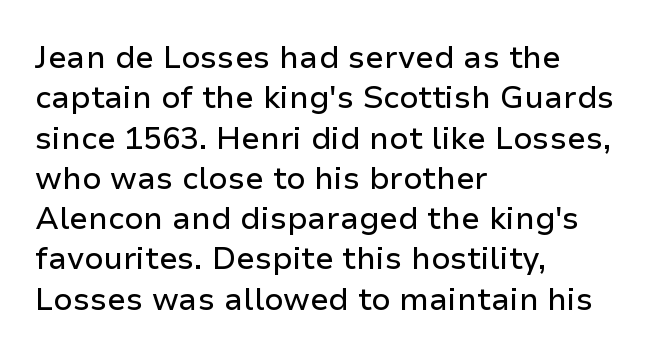
{"serif": "no", "italic": "no", "width": "normal", "stroke_contrast": "low", "x_height": "medium", "monospaced": "no", "underline": "no", "align": "left", "line_spacing": "normal", "line_spacing_ratio": 1.3, "letter_spacing": "normal", "letter_spacing_em": 0.0, "glyph_px": 31}
